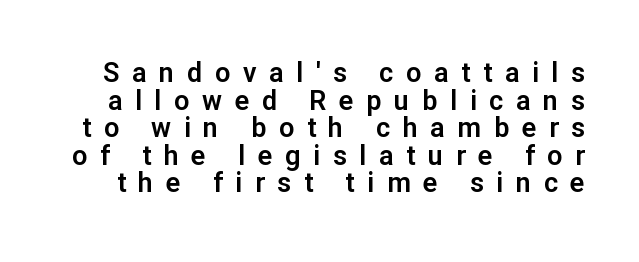
{"italic": "no", "underline": "no", "line_spacing": "tight", "line_spacing_ratio": 1.02, "letter_spacing": "wide", "letter_spacing_em": 0.47, "glyph_px": 27}
